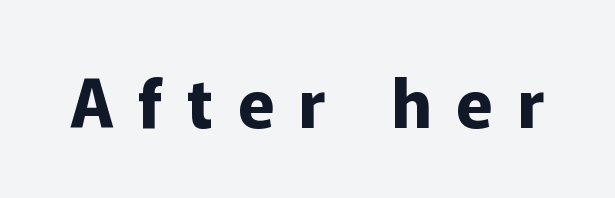
The image shows 67 px bold sans-serif type, upright; set unusually wide letter spacing (+0.37 em), not underlined; low stroke contrast and a medium x-height.
